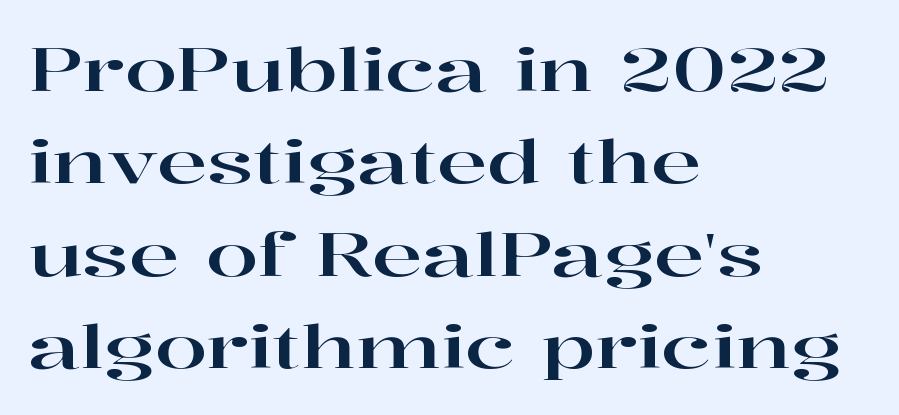
Quick note: underline off. What kind of face is this? One with serifs. Notice how the stems are strictly vertical — no italics here. Character widths vary here, with narrow letters taking less room than wide ones. Every row of glyphs begins at an identical x-position on the left.
